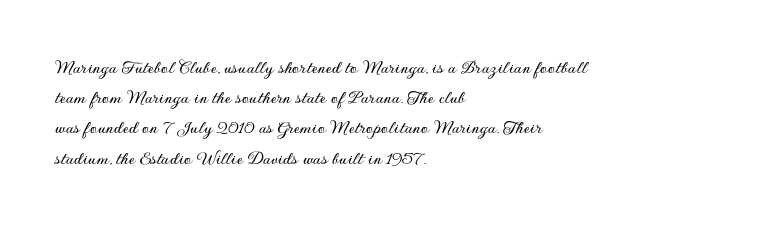
Q: Is the text italic (slanted)? A: Yes.
Q: Is the text underlined? A: No.
Q: How is the paragraph aligned? A: Left-aligned.
Q: Is the spacing between letters normal or unusually wide? A: Normal.
Q: Is the spacing between lines tight, normal or loose? A: Normal.
